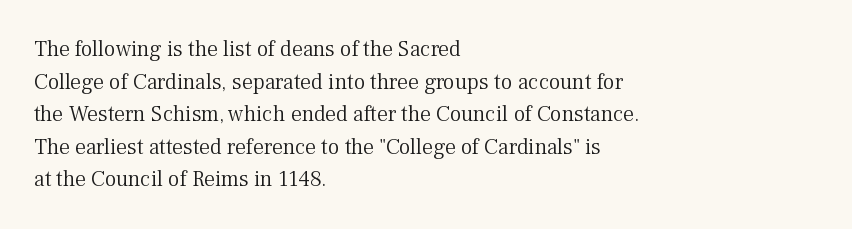
{"italic": "no", "bold": "no", "underline": "no", "align": "left", "line_spacing": "normal", "line_spacing_ratio": 1.48, "letter_spacing": "normal", "letter_spacing_em": 0.0, "glyph_px": 22}
